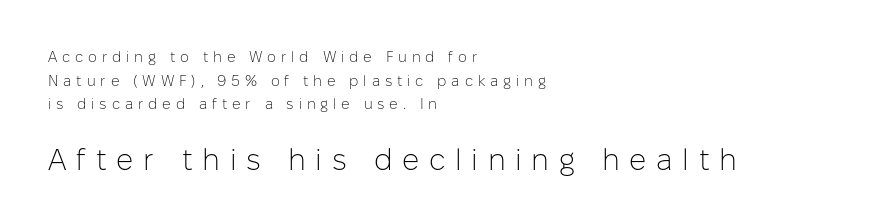
How are the letters spaced? Widely, with obvious added tracking. Size contrast runs from small at the top to large at the bottom. Notice how the passage keeps a crisp vertical edge on the left only. This sample keeps an unexceptional amount of space between lines. Letters have the restrained weight of plain body copy at most. A typesetter would call this proportional, since set widths differ per character.
